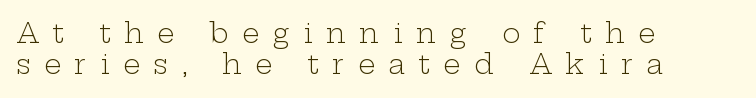
Q: Is the text bold? A: No.
Q: Is the text italic (slanted)? A: No, it is upright.
Q: Is the text underlined? A: No.
Q: How is the paragraph aligned? A: Left-aligned.
Q: Is the spacing between letters normal or unusually wide? A: Unusually wide.
Q: Is the spacing between lines tight, normal or loose? A: Tight.
